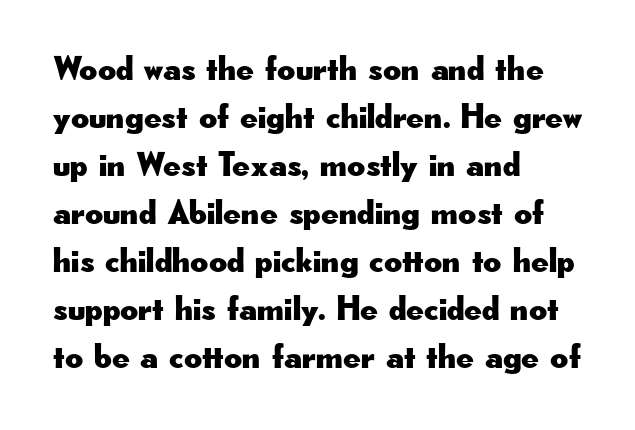
Q: Is the text italic (slanted)? A: No, it is upright.
Q: Is the typeface a serif or a sans-serif typeface? A: Sans-serif.
Q: Is the text underlined? A: No.
Q: How is the paragraph aligned? A: Left-aligned.
Q: Is the spacing between letters normal or unusually wide? A: Normal.
Q: Is the spacing between lines tight, normal or loose? A: Normal.
Q: Width (condensed, normal, or wide)? A: Wide.
Q: Stroke contrast? A: Low.
Q: x-height? A: Small.
Q: Monospaced? A: No.
